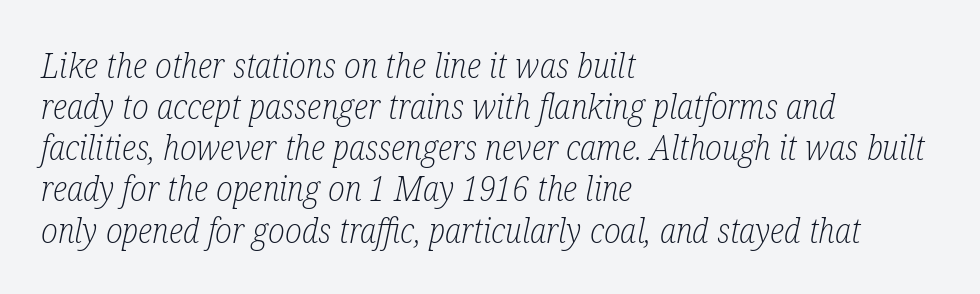
Q: Is the text bold? A: No.
Q: Is the text italic (slanted)? A: Yes, it leans right by about 12 degrees.
Q: Is the typeface a serif or a sans-serif typeface? A: Serif.
Q: Is the text underlined? A: No.
Q: How is the paragraph aligned? A: Left-aligned.
Q: Is the spacing between letters normal or unusually wide? A: Normal.
Q: Width (condensed, normal, or wide)? A: Condensed.
Q: Stroke contrast? A: Low.
Q: x-height? A: Medium.
Q: Monospaced? A: No.
